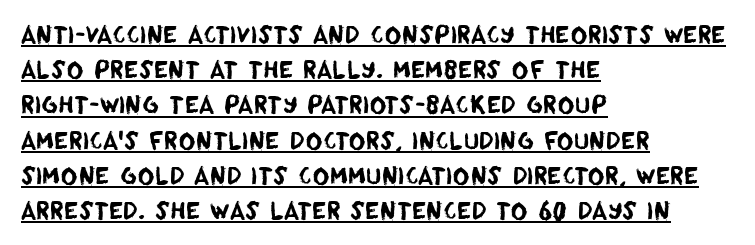
Regular leading. In CSS terms this would be text-align: left. The lettering is marked with a stroke running underneath it. In terms of letterspacing, this is plain default setting.
